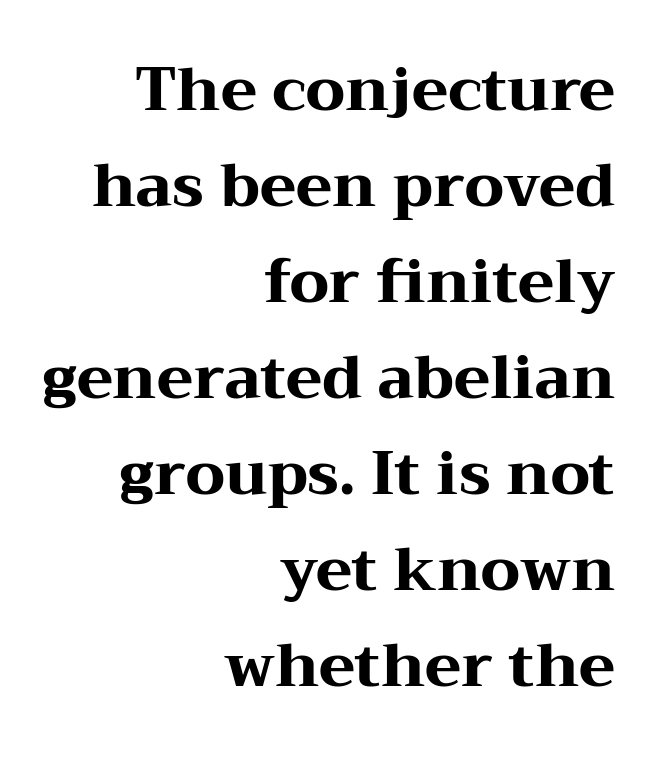
The image shows 60 px heavy, wide serif type, upright; set right-aligned, normal line spacing (1.6x), normal letter spacing, not underlined; medium stroke contrast and a medium x-height.
